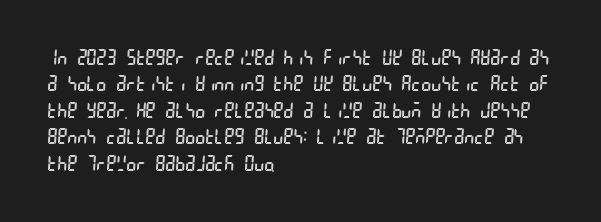
{"bold": "no", "underline": "no", "align": "left", "line_spacing": "normal", "line_spacing_ratio": 1.26, "letter_spacing": "normal", "letter_spacing_em": 0.0, "glyph_px": 21}
